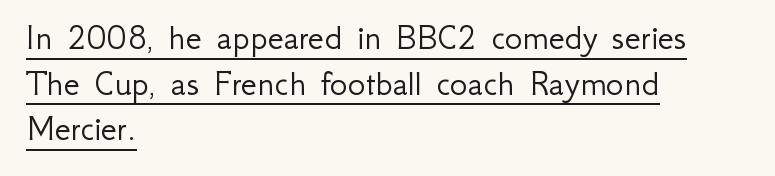
Beneath each row of characters lies a ruled line. The typeface chosen for these lines omits serifs. A typesetter would call this proportional, since set widths differ per character. Stroke mass is kept to a normal reading level or below. All the whitespace from short lines collects on the right.
